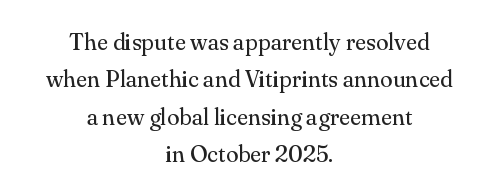
Characters remain perfectly vertical along every line. Stems and bowls with no extra thickness — not bold. A clean baseline with only descenders dipping below it. Is the letter spacing exaggerated? No — it looks like the ordinary default. Leading matches the norm, producing a regular column.
